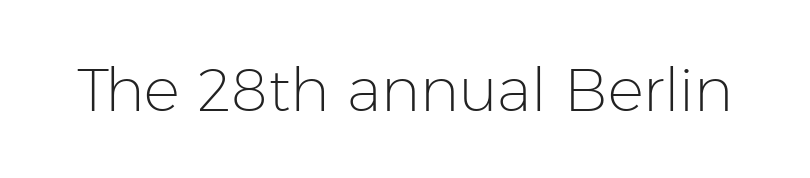
{"serif": "no", "italic": "no", "bold": "no", "weight": "light", "width": "normal", "stroke_contrast": "low", "x_height": "medium", "monospaced": "no", "underline": "no", "letter_spacing": "normal", "letter_spacing_em": 0.0, "glyph_px": 60}
